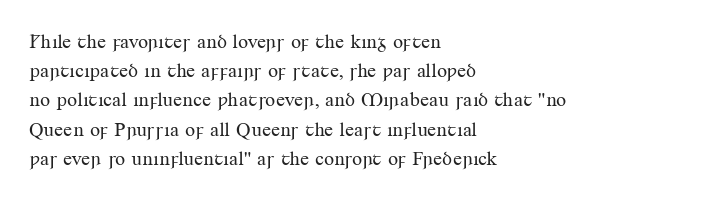
Q: Is the text bold? A: No.
Q: Is the text italic (slanted)? A: No, it is upright.
Q: Is the text underlined? A: No.
Q: How is the paragraph aligned? A: Left-aligned.
Q: Is the spacing between letters normal or unusually wide? A: Normal.
Q: Is the spacing between lines tight, normal or loose? A: Normal.
